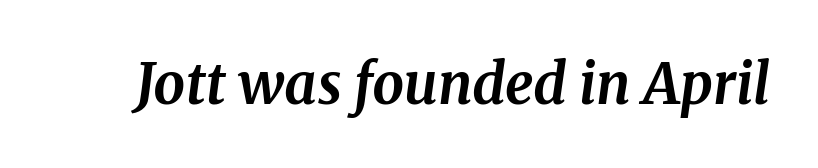
The image shows 56 px bold serif type, italic (leaning right); set normal letter spacing, not underlined; medium stroke contrast and a medium x-height.
